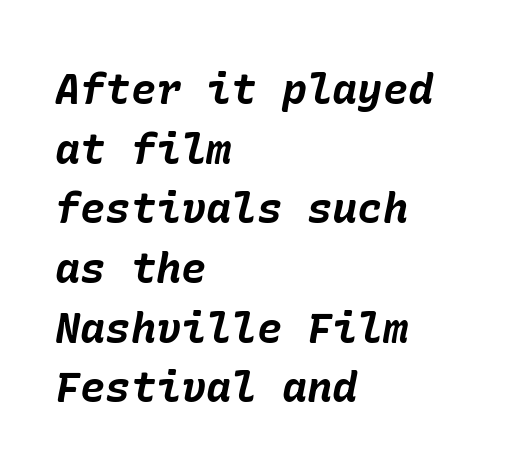
Q: Is the text bold? A: Yes.
Q: Is the text italic (slanted)? A: Yes, it leans right by about 10 degrees.
Q: Is the text underlined? A: No.
Q: How is the paragraph aligned? A: Left-aligned.
Q: Is the spacing between letters normal or unusually wide? A: Normal.
Q: Is the spacing between lines tight, normal or loose? A: Normal.
Q: Width (condensed, normal, or wide)? A: Normal.
Q: Stroke contrast? A: Low.
Q: x-height? A: Medium.
